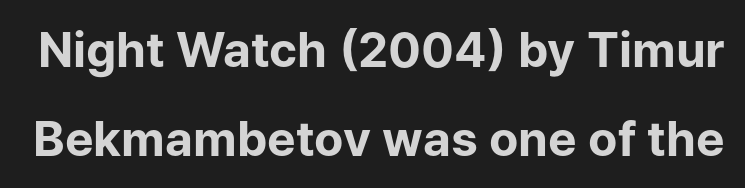
The image shows 48 px bold sans-serif type, upright; set line spacing 1.85x, normal letter spacing, not underlined; low stroke contrast and a medium x-height.
